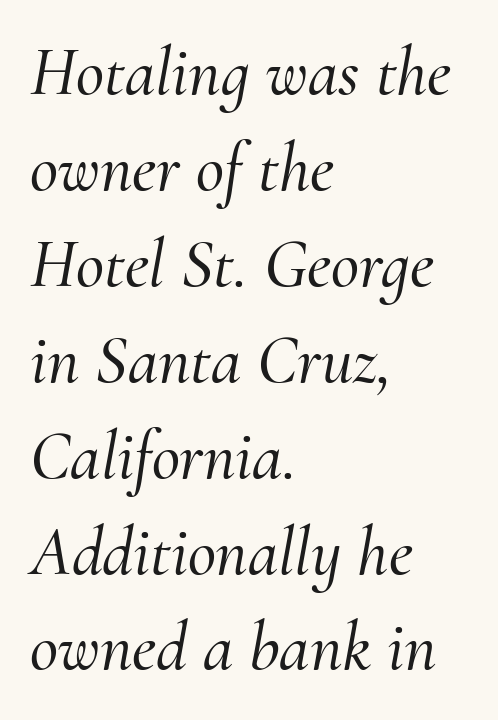
Q: Is the text italic (slanted)? A: Yes, it leans right by about 10 degrees.
Q: Is the typeface a serif or a sans-serif typeface? A: Serif.
Q: Is the text underlined? A: No.
Q: How is the paragraph aligned? A: Left-aligned.
Q: Is the spacing between letters normal or unusually wide? A: Normal.
Q: Is the spacing between lines tight, normal or loose? A: Normal.
Q: Width (condensed, normal, or wide)? A: Normal.
Q: Stroke contrast? A: Medium.
Q: x-height? A: Small.
Q: Monospaced? A: No.
